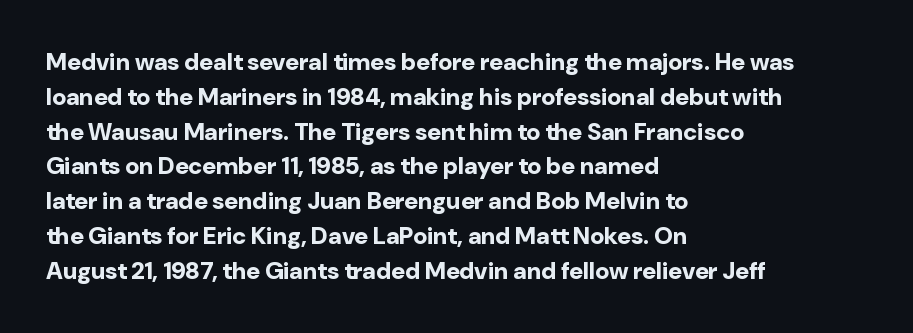
Q: Is the text bold? A: Yes.
Q: Is the text italic (slanted)? A: No, it is upright.
Q: Is the text underlined? A: No.
Q: How is the paragraph aligned? A: Left-aligned.
Q: Is the spacing between letters normal or unusually wide? A: Normal.
Q: Is the spacing between lines tight, normal or loose? A: Normal.
